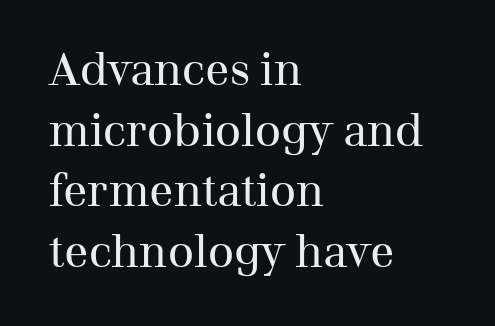
Q: Is the text bold? A: No.
Q: Is the text italic (slanted)? A: No, it is upright.
Q: Is the typeface a serif or a sans-serif typeface? A: Serif.
Q: Is the text underlined? A: No.
Q: How is the paragraph aligned? A: Left-aligned.
Q: Is the spacing between letters normal or unusually wide? A: Normal.
Q: Is the spacing between lines tight, normal or loose? A: Normal.
Q: Width (condensed, normal, or wide)? A: Normal.
Q: Stroke contrast? A: Medium.
Q: x-height? A: Medium.
Q: Monospaced? A: No.
